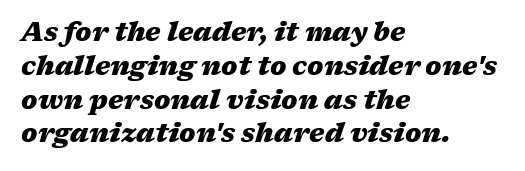
The image shows 26 px bold type, italic (leaning right); set left-aligned, normal line spacing (1.3x), normal letter spacing, not underlined.
